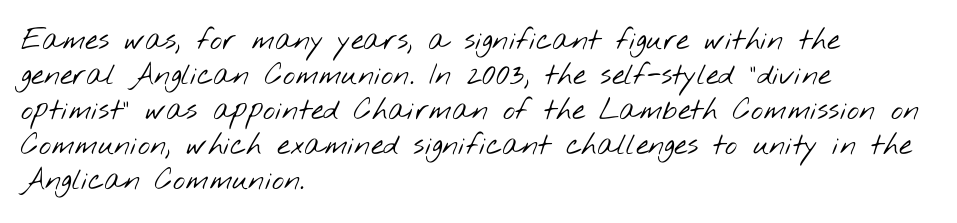
The image shows 29 px light, wide sans-serif type; set left-aligned, line spacing 1.21x, normal letter spacing, not underlined; low stroke contrast and a small x-height.
